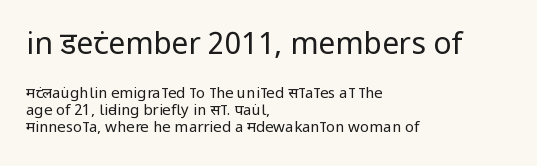
The image shows 30 px regular-weight, condensed sans-serif type, upright; set left-aligned, tight line spacing (1.14x), normal letter spacing, not underlined; the first (top) block is 2.0x larger; low stroke contrast and a large x-height.
